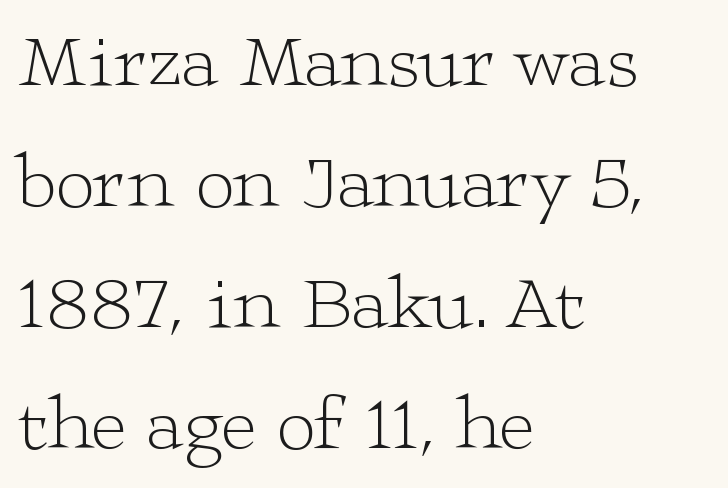
The image shows 77 px light, wide serif type, upright; set left-aligned, normal line spacing (1.57x), normal letter spacing, not underlined; low stroke contrast and a medium x-height.
